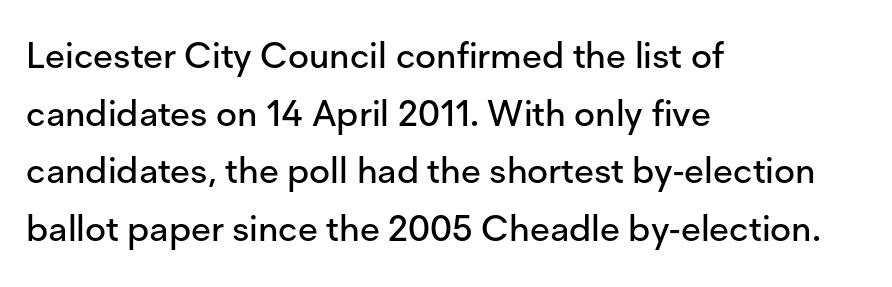
Q: Is the text italic (slanted)? A: No, it is upright.
Q: Is the typeface a serif or a sans-serif typeface? A: Sans-serif.
Q: Is the text underlined? A: No.
Q: How is the paragraph aligned? A: Left-aligned.
Q: Is the spacing between letters normal or unusually wide? A: Normal.
Q: Is the spacing between lines tight, normal or loose? A: Normal.
Q: Width (condensed, normal, or wide)? A: Normal.
Q: Stroke contrast? A: Low.
Q: x-height? A: Medium.
Q: Monospaced? A: No.
